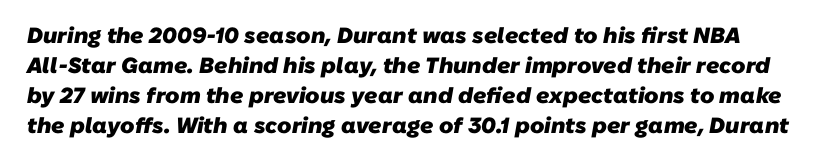
{"bold": "yes", "underline": "no", "line_spacing": "normal", "line_spacing_ratio": 1.37, "letter_spacing": "normal", "letter_spacing_em": 0.0, "glyph_px": 22}
